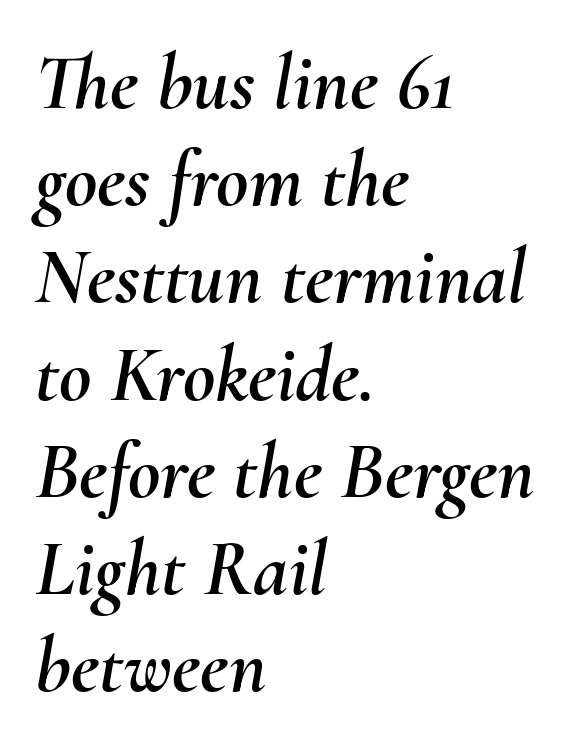
Check under the words: just untouched page. Letter spacing: default. This sample is left-justified, so line endings fall wherever the words run out. Here the designer chose a conventional face with non-uniform glyph widths. Notice how the stems are inclined rather than vertical — that's the hallmark of italics.
